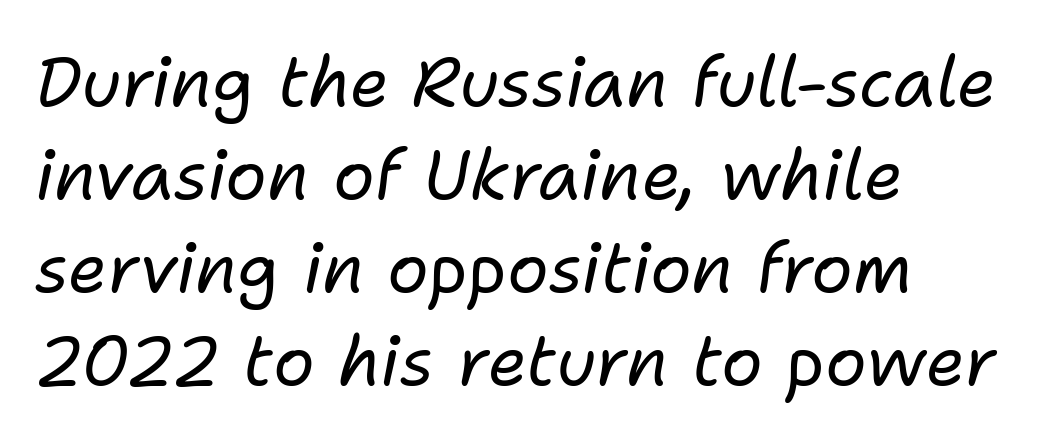
The face used here is rendered with its standard letterfit. If you drew a ruler down the left edge, every line would touch it. Character widths vary here, with narrow letters taking less room than wide ones. Stems here are at most as thick as an everyday book face.
